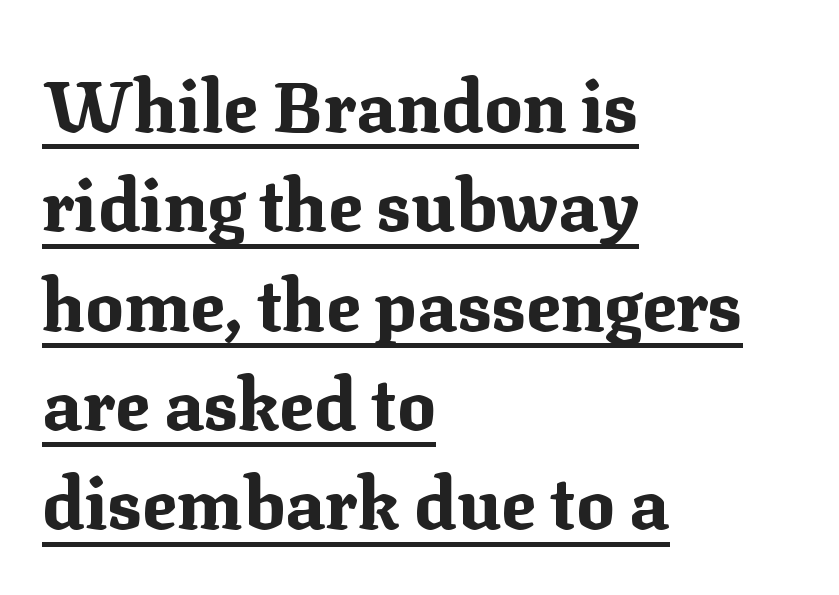
The image shows 72 px bold serif type, upright; set left-aligned, normal line spacing (1.38x), normal letter spacing, underlined; medium stroke contrast and a medium x-height.
